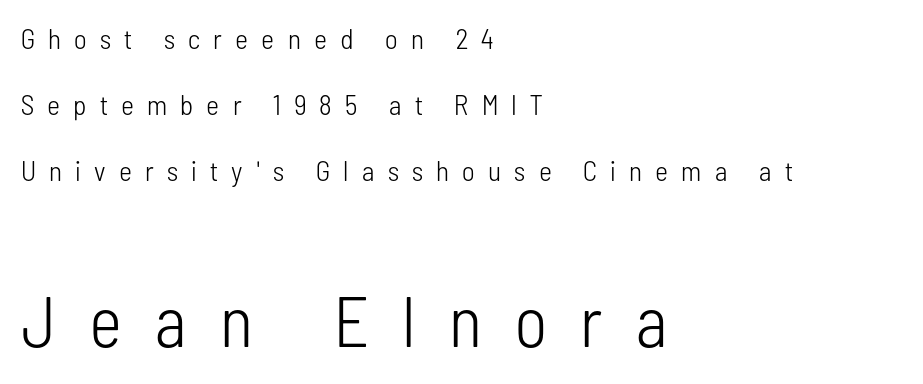
{"serif": "no", "italic": "no", "bold": "no", "weight": "light", "width": "condensed", "stroke_contrast": "low", "x_height": "medium", "monospaced": "no", "underline": "no", "align": "left", "line_spacing": "loose", "line_spacing_ratio": 2.36, "letter_spacing": "wide", "letter_spacing_em": 0.47, "larger_block": "second", "size_ratio": 2.54, "glyph_px": 71}
